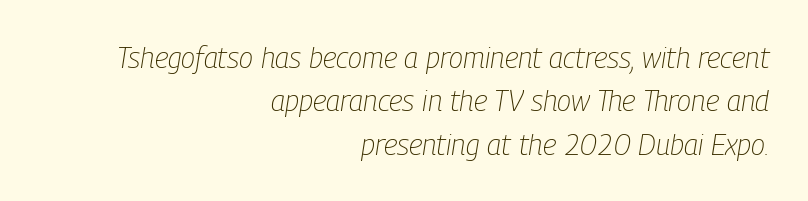
The image shows 29 px light, condensed type, italic (leaning right); set right-aligned, normal line spacing (1.5x), normal letter spacing, not underlined; low stroke contrast and a medium x-height.
